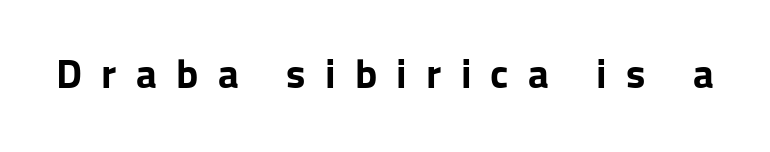
You can tell from the bare stems that sans-serif type was used. Weight check: bold — yes, fully. Do the characters align in a grid? No, the font is proportional. Does the lettering tilt? It doesn't — this is upright. Clear beneath every line of the passage.
